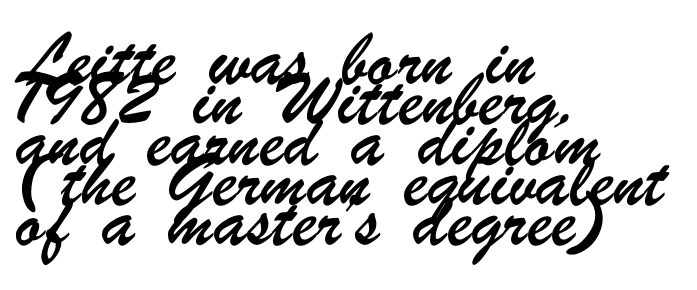
{"serif": "no", "width": "condensed", "stroke_contrast": "low", "x_height": "small", "monospaced": "no", "underline": "no", "align": "left", "line_spacing_ratio": 1.22, "letter_spacing": "normal", "letter_spacing_em": 0.0, "glyph_px": 33}
